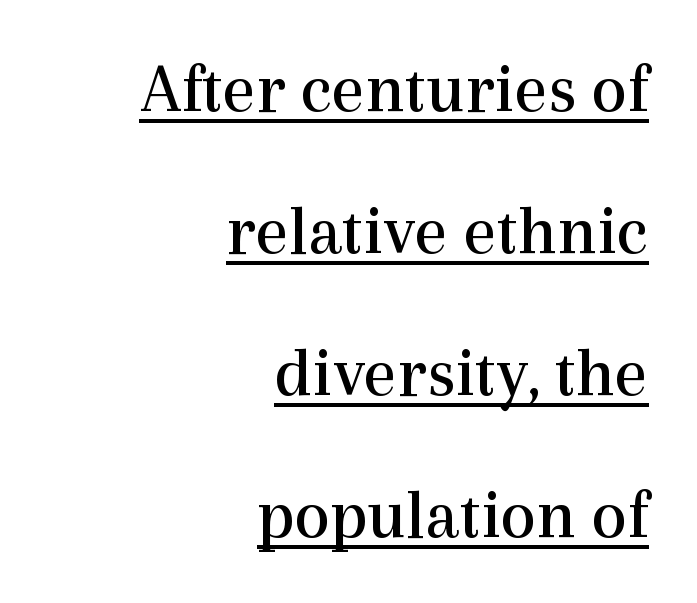
{"serif": "yes", "italic": "no", "bold": "no", "weight": "regular", "width": "normal", "x_height": "medium", "monospaced": "no", "underline": "yes", "align": "right", "line_spacing": "loose", "line_spacing_ratio": 2.0, "letter_spacing": "normal", "letter_spacing_em": 0.0, "glyph_px": 71}
